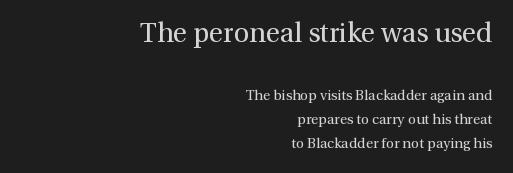
The image shows 27 px text type, upright; set right-aligned, line spacing 1.71x, normal letter spacing, not underlined; the first (top) block is 1.93x larger.
